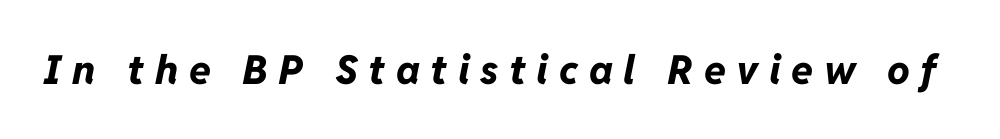
The image shows 40 px bold type, italic (leaning right); set unusually wide letter spacing (+0.26 em), not underlined; low stroke contrast and a medium x-height.
